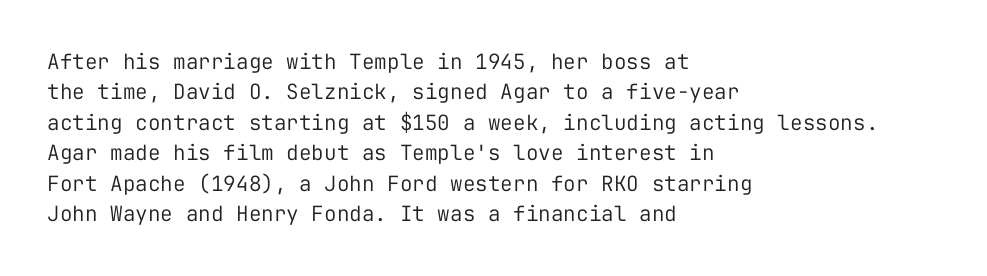
Q: Is the text bold? A: No.
Q: Is the text italic (slanted)? A: No, it is upright.
Q: Is the text underlined? A: No.
Q: How is the paragraph aligned? A: Left-aligned.
Q: Is the spacing between letters normal or unusually wide? A: Normal.
Q: Is the spacing between lines tight, normal or loose? A: Normal.
